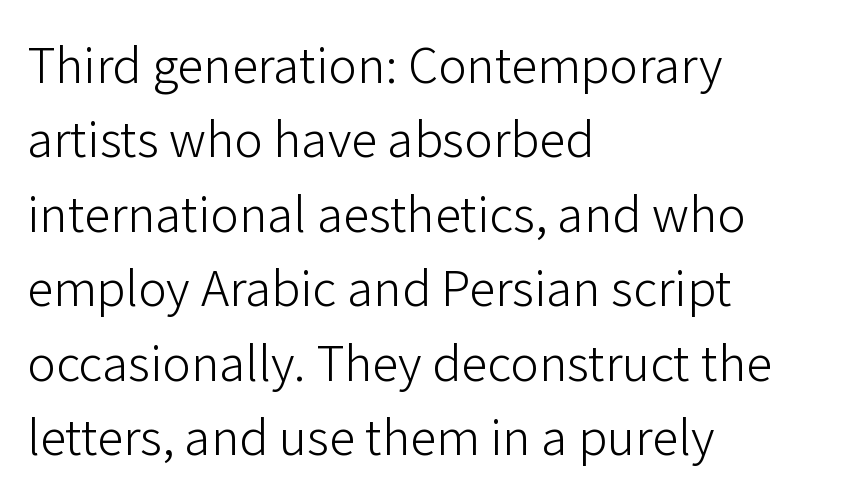
The image shows 48 px light sans-serif type, upright; set left-aligned, normal line spacing (1.55x), normal letter spacing, not underlined; low stroke contrast and a medium x-height.
